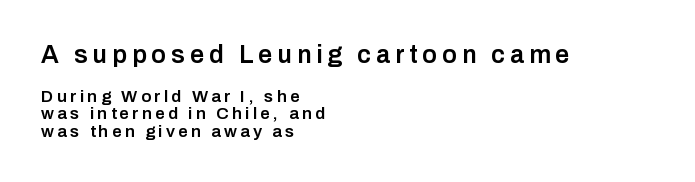
{"italic": "no", "bold": "semi", "underline": "no", "align": "left", "line_spacing": "tight", "line_spacing_ratio": 1.03, "letter_spacing": "wide", "letter_spacing_em": 0.2, "larger_block": "first", "size_ratio": 1.47, "glyph_px": 25}
